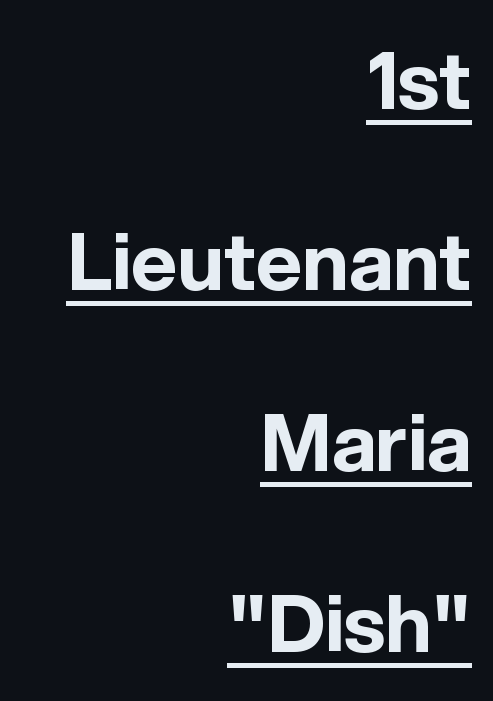
{"serif": "no", "italic": "no", "bold": "yes", "weight": "bold", "width": "normal", "x_height": "medium", "monospaced": "no", "underline": "yes", "align": "right", "line_spacing": "loose", "line_spacing_ratio": 2.29, "letter_spacing": "normal", "letter_spacing_em": 0.0, "glyph_px": 79}
